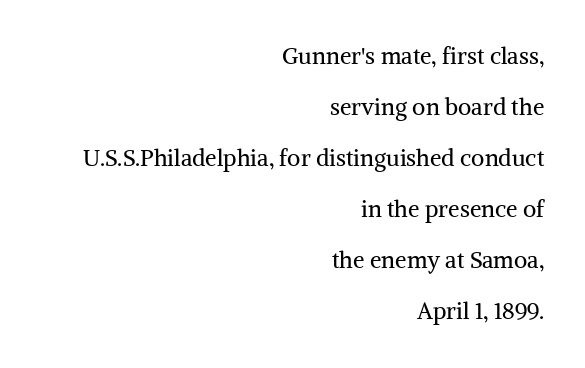
Q: Is the text bold? A: No.
Q: Is the text italic (slanted)? A: No, it is upright.
Q: Is the text underlined? A: No.
Q: How is the paragraph aligned? A: Right-aligned.
Q: Is the spacing between letters normal or unusually wide? A: Normal.
Q: Is the spacing between lines tight, normal or loose? A: Loose.
